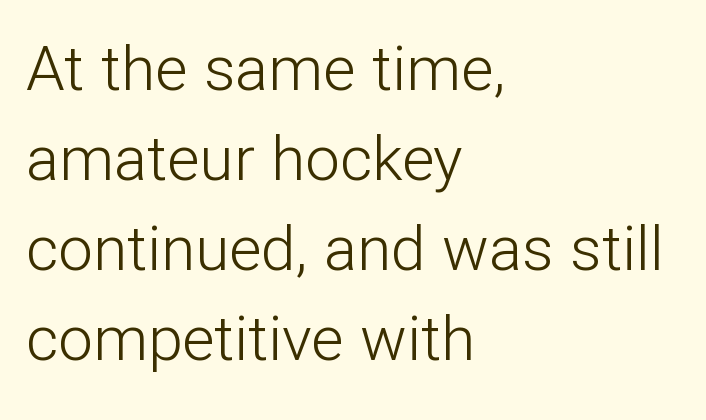
The axis of the letterforms is exactly vertical. Students, note that the glyphs here touch the page at normal intervals. One glance says typical: line gaps are just what's usual. Each letter keeps its own natural width here, so spacing adapts to shape.
